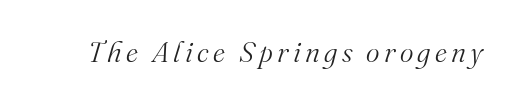
Q: Is the text bold? A: No.
Q: Is the text italic (slanted)? A: Yes, it leans right by about 16 degrees.
Q: Is the typeface a serif or a sans-serif typeface? A: Serif.
Q: Is the text underlined? A: No.
Q: Width (condensed, normal, or wide)? A: Normal.
Q: Stroke contrast? A: Medium.
Q: x-height? A: Small.
Q: Monospaced? A: No.
